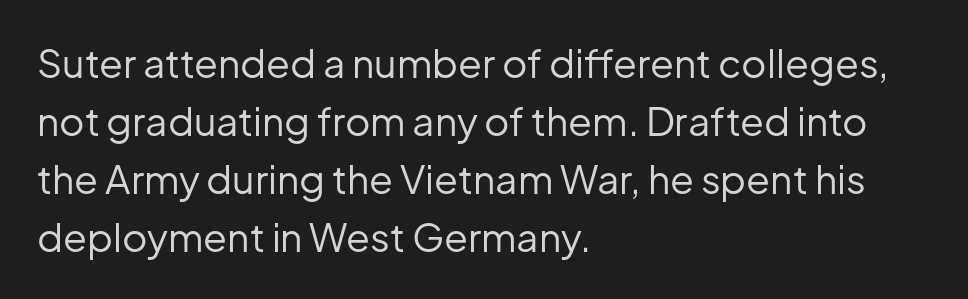
The image shows 39 px regular-weight sans-serif type, upright; set left-aligned, normal line spacing (1.49x), normal letter spacing, not underlined; low stroke contrast and a medium x-height.
